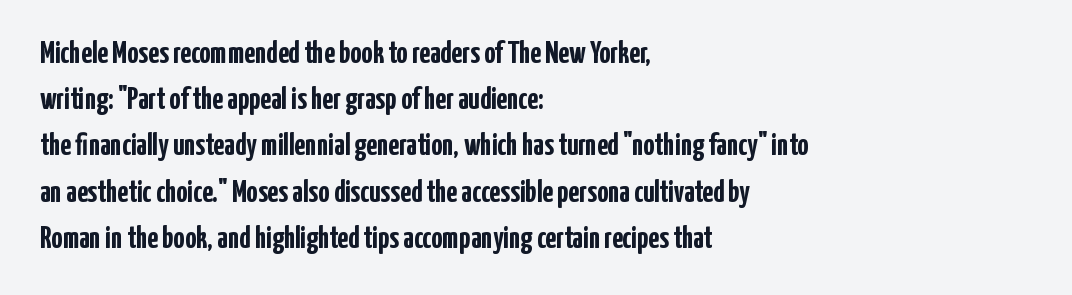
The image shows 31 px semibold, condensed sans-serif type, upright; set left-aligned, normal line spacing (1.49x), normal letter spacing, not underlined; low stroke contrast and a medium x-height.
